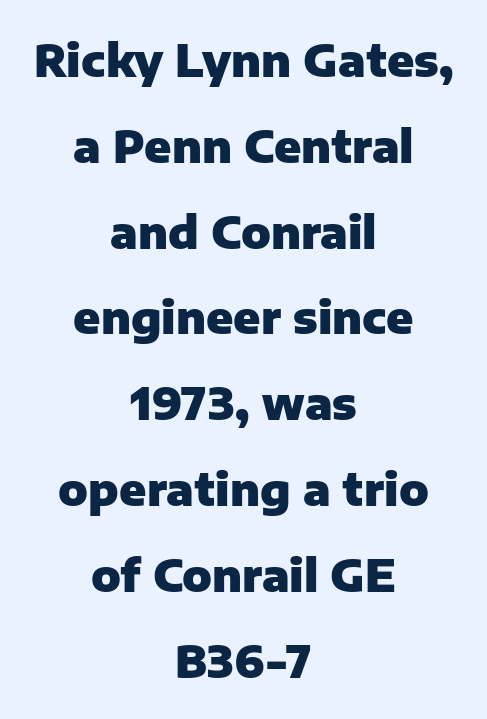
Q: Is the text bold? A: Yes.
Q: Is the text italic (slanted)? A: No, it is upright.
Q: Is the typeface a serif or a sans-serif typeface? A: Sans-serif.
Q: Is the text underlined? A: No.
Q: How is the paragraph aligned? A: Centered.
Q: Is the spacing between letters normal or unusually wide? A: Normal.
Q: Is the spacing between lines tight, normal or loose? A: Loose.
Q: Width (condensed, normal, or wide)? A: Normal.
Q: Stroke contrast? A: Low.
Q: x-height? A: Medium.
Q: Monospaced? A: No.
